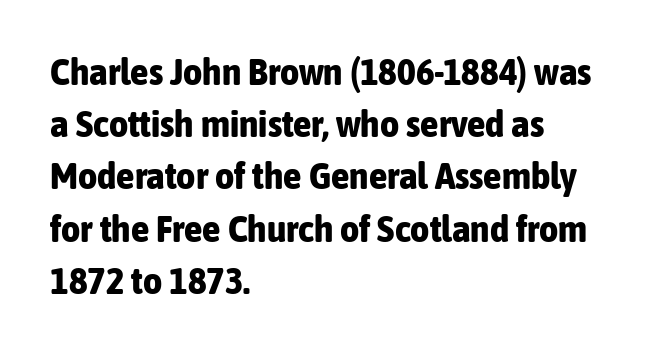
The image shows 37 px bold, condensed sans-serif type, upright; set left-aligned, normal line spacing (1.41x), normal letter spacing, not underlined; low stroke contrast and a medium x-height.
